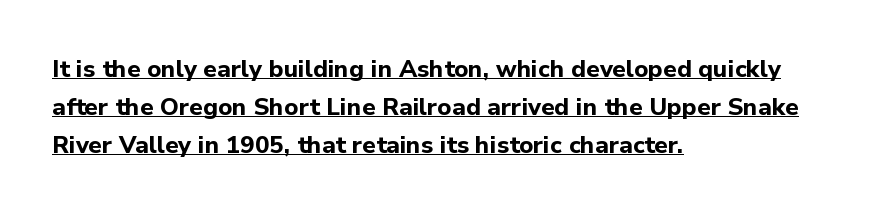
{"italic": "no", "bold": "yes", "underline": "yes", "align": "left", "line_spacing": "normal", "line_spacing_ratio": 1.58, "letter_spacing": "normal", "letter_spacing_em": 0.0, "glyph_px": 24}
